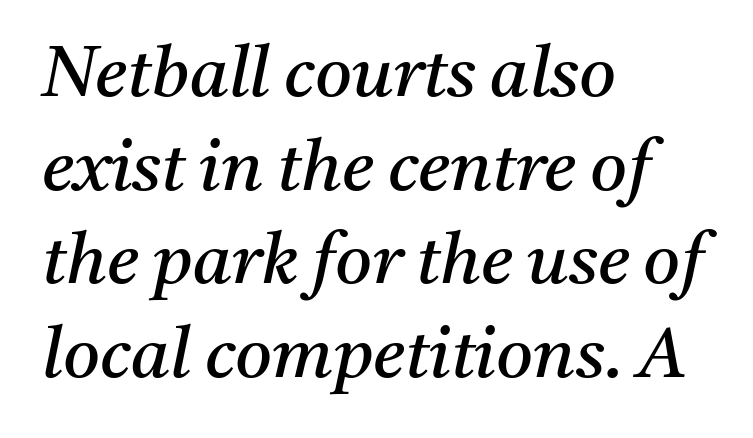
Q: Is the text bold? A: No.
Q: Is the text italic (slanted)? A: Yes, it leans right by about 11 degrees.
Q: Is the typeface a serif or a sans-serif typeface? A: Serif.
Q: Is the text underlined? A: No.
Q: How is the paragraph aligned? A: Left-aligned.
Q: Is the spacing between letters normal or unusually wide? A: Normal.
Q: Is the spacing between lines tight, normal or loose? A: Normal.
Q: Width (condensed, normal, or wide)? A: Normal.
Q: Stroke contrast? A: Medium.
Q: x-height? A: Medium.
Q: Monospaced? A: No.
